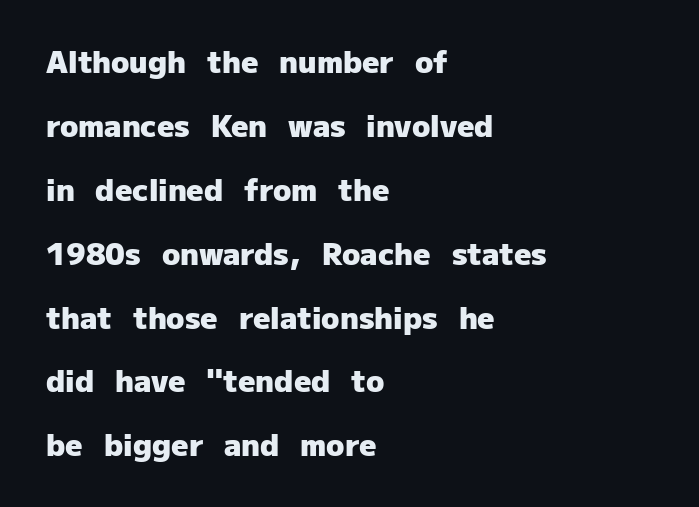
Teacher's note: observe the even left margin — that is flush-left alignment. Style check: upright. Each word holds together tightly as a unit, with standard inter-letter gaps. Leading is clearly above the norm, producing a sparse column. Decoration check: the copy has no underline.
